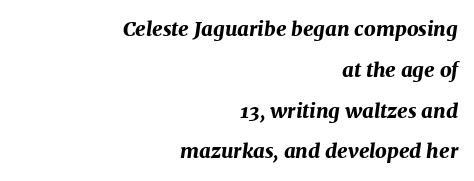
{"italic": "yes", "lean": "right", "slant_degrees": 7, "bold": "yes", "underline": "no", "align": "right", "line_spacing": "loose", "line_spacing_ratio": 2.04, "letter_spacing": "normal", "letter_spacing_em": 0.0, "glyph_px": 20}
